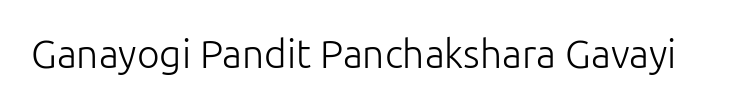
{"serif": "no", "italic": "no", "bold": "no", "weight": "light", "width": "normal", "stroke_contrast": "low", "x_height": "medium", "monospaced": "no", "underline": "no", "letter_spacing": "normal", "letter_spacing_em": 0.0, "glyph_px": 39}
